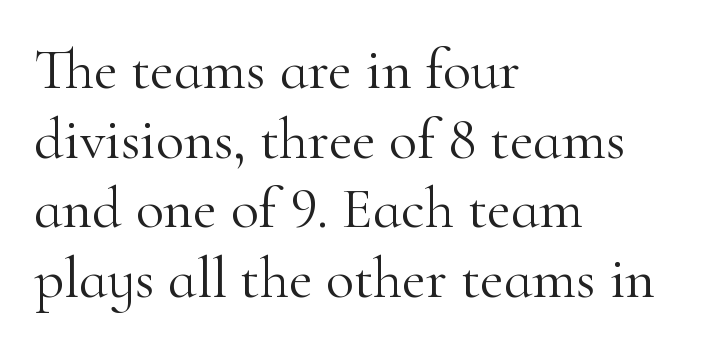
Q: Is the text bold? A: No.
Q: Is the text italic (slanted)? A: No, it is upright.
Q: Is the typeface a serif or a sans-serif typeface? A: Serif.
Q: Is the text underlined? A: No.
Q: How is the paragraph aligned? A: Left-aligned.
Q: Is the spacing between letters normal or unusually wide? A: Normal.
Q: Width (condensed, normal, or wide)? A: Normal.
Q: Stroke contrast? A: High.
Q: x-height? A: Small.
Q: Monospaced? A: No.
